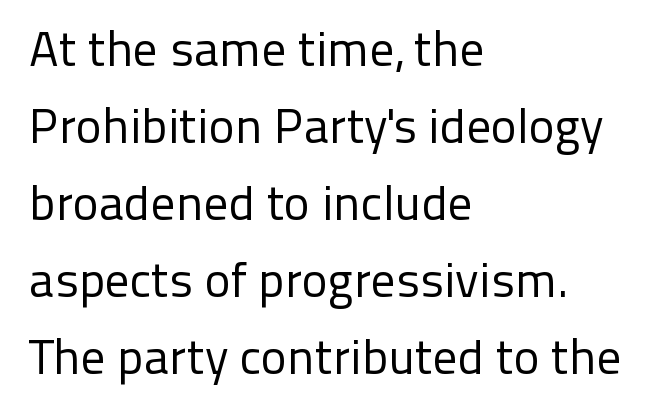
The image shows 49 px regular-weight sans-serif type, upright; set left-aligned, normal line spacing (1.57x), normal letter spacing, not underlined; low stroke contrast and a medium x-height.
